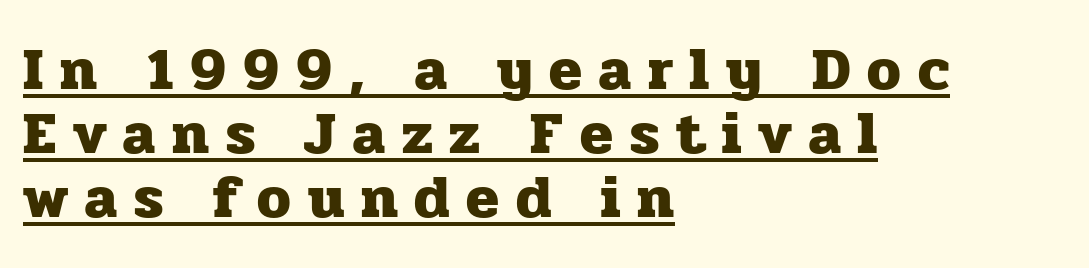
Q: Is the text bold? A: Yes.
Q: Is the text italic (slanted)? A: No, it is upright.
Q: Is the typeface a serif or a sans-serif typeface? A: Serif.
Q: Is the text underlined? A: Yes.
Q: How is the paragraph aligned? A: Left-aligned.
Q: Is the spacing between letters normal or unusually wide? A: Unusually wide.
Q: Is the spacing between lines tight, normal or loose? A: Tight.
Q: Width (condensed, normal, or wide)? A: Normal.
Q: Stroke contrast? A: Low.
Q: x-height? A: Medium.
Q: Monospaced? A: No.
